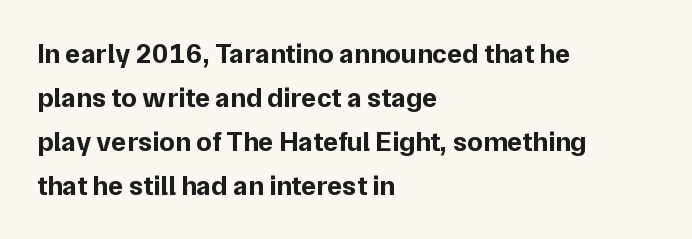
{"serif": "no", "italic": "no", "bold": "yes", "weight": "bold", "width": "normal", "stroke_contrast": "low", "x_height": "medium", "monospaced": "no", "underline": "no", "align": "left", "line_spacing": "normal", "line_spacing_ratio": 1.57, "letter_spacing": "normal", "letter_spacing_em": 0.0, "glyph_px": 28}
